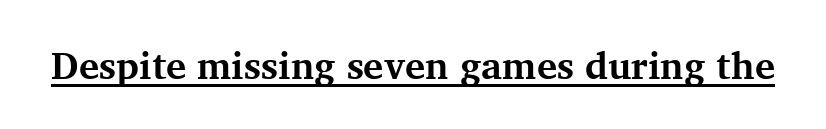
Pretty heavy lettering here — definitely bold. Is there any slant? The stems are plumb. Tracking value appears to be zero — textbook default spacing. This is underlined copy, the kind a proofreader might mark for attention.
